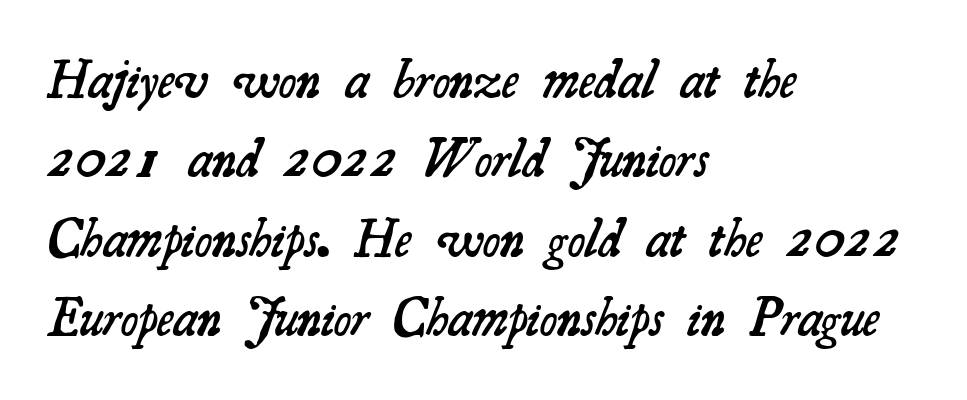
Here the glyphs are tracked normally, forming tight word shapes. Proportional: the letters do not fall into vertical columns. Students, this is semibold: more ink than regular, less than bold. These lines sit exactly where default settings would place them.
